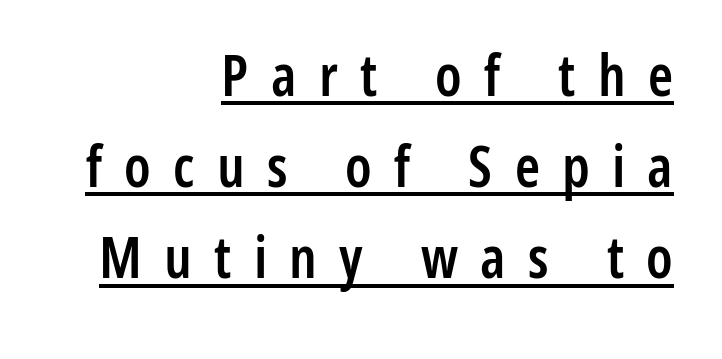
Q: Is the text bold? A: Semi-bold.
Q: Is the text italic (slanted)? A: No, it is upright.
Q: Is the typeface a serif or a sans-serif typeface? A: Sans-serif.
Q: Is the text underlined? A: Yes.
Q: How is the paragraph aligned? A: Right-aligned.
Q: Is the spacing between letters normal or unusually wide? A: Unusually wide.
Q: Is the spacing between lines tight, normal or loose? A: Normal.
Q: Width (condensed, normal, or wide)? A: Condensed.
Q: Stroke contrast? A: Low.
Q: x-height? A: Medium.
Q: Monospaced? A: No.
